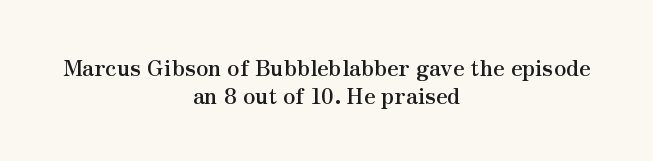
Type without underlining. One glance says typical: line gaps are just what's usual. This sample uses plain, unmodified letter spacing. A full-strength bold gives these letters their thick strokes. Short and long lines alike share a common midpoint. Is there any slant? The stems are plumb.
